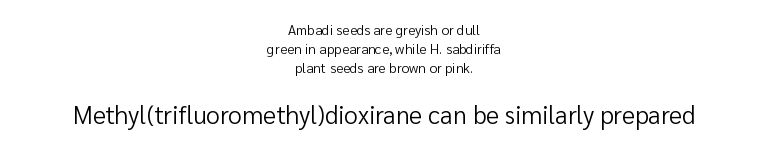
{"italic": "no", "bold": "no", "underline": "no", "align": "center", "line_spacing": "normal", "line_spacing_ratio": 1.36, "letter_spacing": "normal", "letter_spacing_em": 0.0, "larger_block": "second", "size_ratio": 1.79, "glyph_px": 25}
